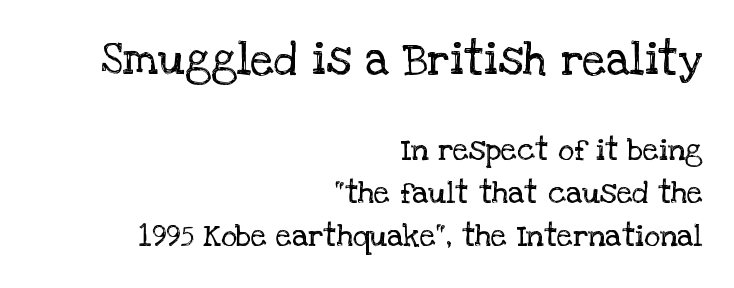
{"serif": "yes", "italic": "no", "bold": "no", "weight": "regular", "width": "normal", "stroke_contrast": "low", "x_height": "large", "monospaced": "no", "underline": "no", "align": "right", "line_spacing": "normal", "line_spacing_ratio": 1.38, "letter_spacing": "normal", "letter_spacing_em": 0.0, "larger_block": "first", "size_ratio": 1.48, "glyph_px": 46}
